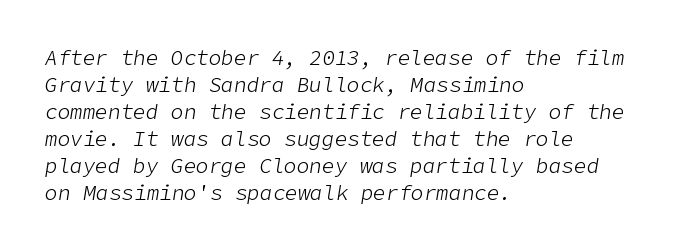
Tall strokes in this sample are angled rather than plumb. Glyph-to-glyph distance matches everyday printed text. Each new line begins a customary step beneath the previous one. The paragraph shown leans on its left margin.
